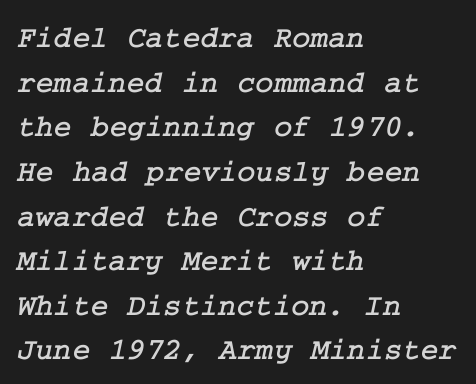
Vertical spacing — default. Bare-footed words on every line. The rendering shows small feet on the letterforms — a serif design. Compared with typical body copy, the letter spacing here is the same. The ragged edge is on the right, which tells us the setting is flush left.
